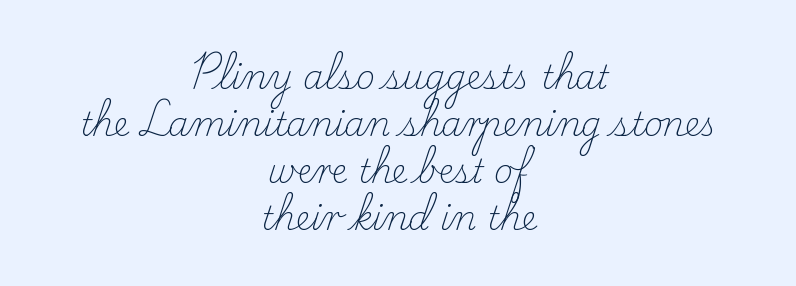
The area under the type is left untouched. Looks like regular typesetting: each glyph gets only the width it needs. A serif font was chosen for this passage. Standard letterfit; no display-style spreading of the glyphs.
